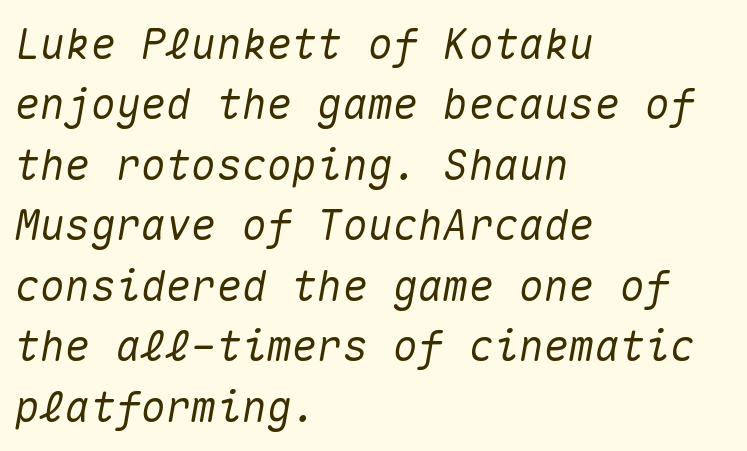
{"italic": "yes", "lean": "right", "slant_degrees": 10, "width": "normal", "stroke_contrast": "medium", "x_height": "medium", "monospaced": "yes", "underline": "no", "align": "left", "line_spacing": "normal", "line_spacing_ratio": 1.44, "letter_spacing": "normal", "letter_spacing_em": 0.0, "glyph_px": 42}
